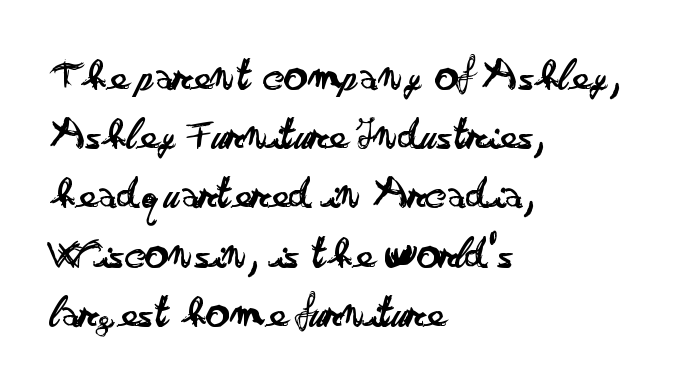
Q: Is the text bold? A: No.
Q: Is the text italic (slanted)? A: No, it is upright.
Q: Is the typeface a serif or a sans-serif typeface? A: Sans-serif.
Q: Is the text underlined? A: No.
Q: How is the paragraph aligned? A: Left-aligned.
Q: Is the spacing between letters normal or unusually wide? A: Normal.
Q: Is the spacing between lines tight, normal or loose? A: Normal.
Q: Width (condensed, normal, or wide)? A: Wide.
Q: Stroke contrast? A: Low.
Q: x-height? A: Small.
Q: Monospaced? A: No.
